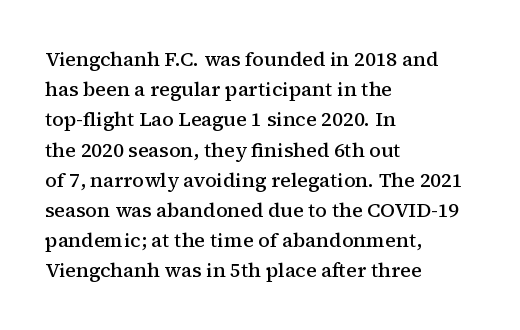
Q: Is the text bold? A: Semi-bold.
Q: Is the text italic (slanted)? A: No, it is upright.
Q: Is the text underlined? A: No.
Q: How is the paragraph aligned? A: Left-aligned.
Q: Is the spacing between letters normal or unusually wide? A: Normal.
Q: Is the spacing between lines tight, normal or loose? A: Normal.
